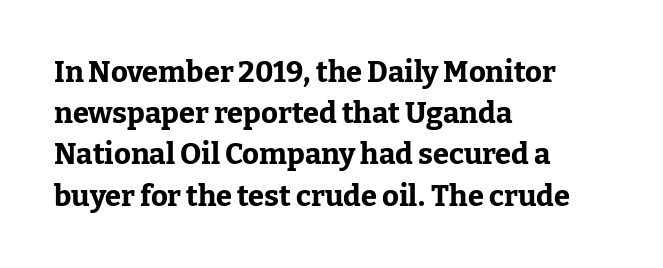
The image shows 29 px bold serif type, upright; set left-aligned, normal line spacing (1.42x), normal letter spacing, not underlined; low stroke contrast and a medium x-height.
